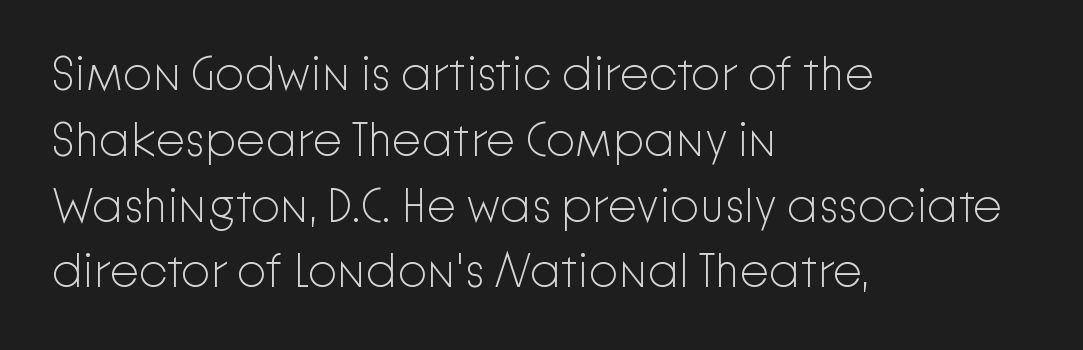
{"serif": "no", "italic": "no", "bold": "no", "weight": "light", "width": "normal", "stroke_contrast": "low", "x_height": "medium", "monospaced": "no", "underline": "no", "align": "left", "line_spacing": "normal", "line_spacing_ratio": 1.4, "letter_spacing": "normal", "letter_spacing_em": 0.0, "glyph_px": 47}
